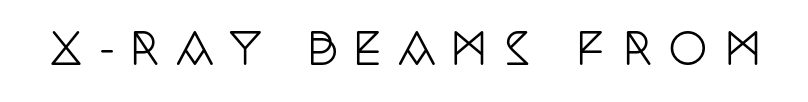
The image shows 43 px condensed serif type, upright; set unusually wide letter spacing (+0.38 em), not underlined; low stroke contrast and a large x-height.
